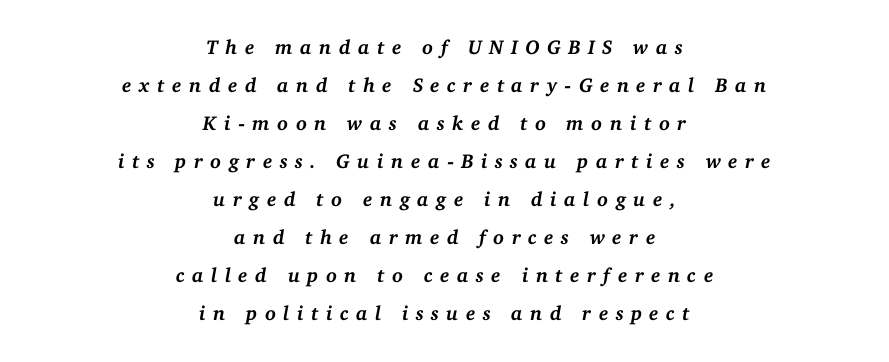
Q: Is the text bold? A: Yes.
Q: Is the text italic (slanted)? A: Yes, it leans right by about 11 degrees.
Q: Is the text underlined? A: No.
Q: How is the paragraph aligned? A: Centered.
Q: Is the spacing between letters normal or unusually wide? A: Unusually wide.
Q: Is the spacing between lines tight, normal or loose? A: Loose.
